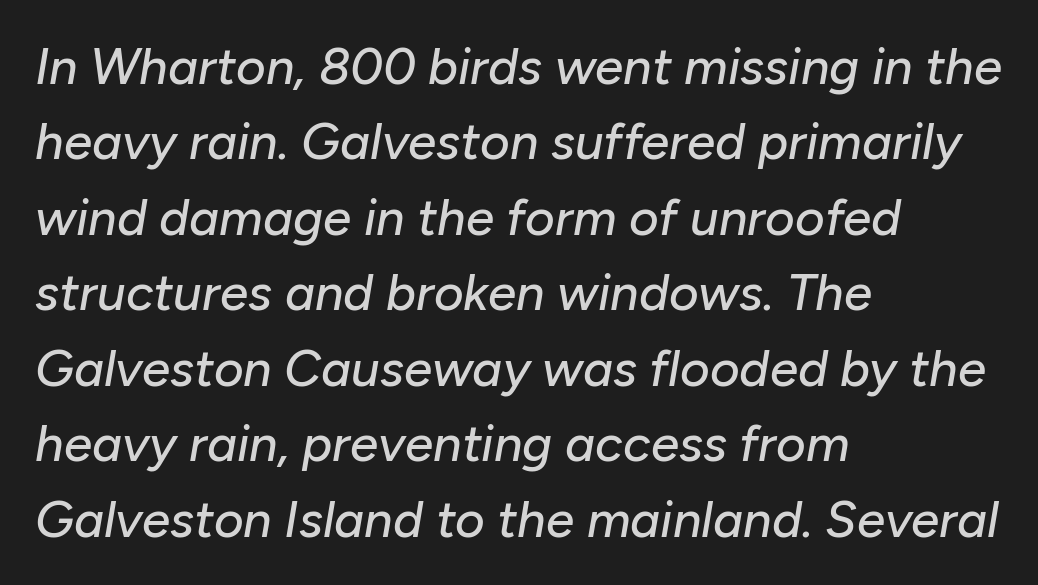
The lettering tilts uniformly, giving the passage an italic look. The designer left line spacing at the default. In CSS terms this would be text-align: left. This rendering features lettering with no underline.
